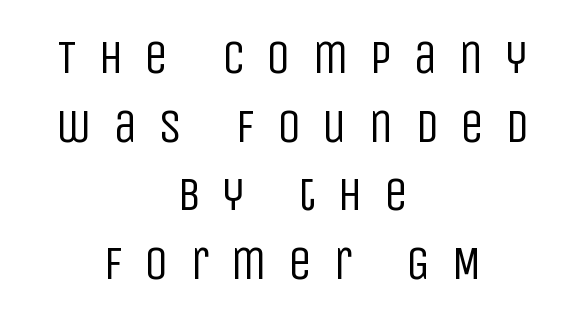
The image shows 48 px regular-weight, condensed sans-serif type, upright; set centered, normal line spacing (1.43x), unusually wide letter spacing (+0.44 em), not underlined; low stroke contrast and a large x-height.
